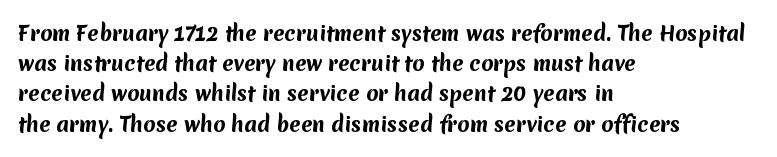
Q: Is the text bold? A: Yes.
Q: Is the text underlined? A: No.
Q: How is the paragraph aligned? A: Left-aligned.
Q: Is the spacing between letters normal or unusually wide? A: Normal.
Q: Is the spacing between lines tight, normal or loose? A: Normal.
